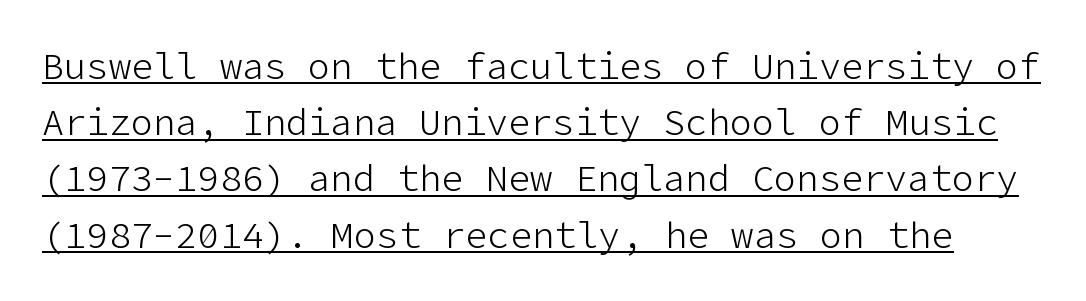
{"serif": "no", "italic": "no", "bold": "no", "weight": "light", "width": "normal", "stroke_contrast": "low", "x_height": "medium", "underline": "yes", "line_spacing": "normal", "line_spacing_ratio": 1.52, "letter_spacing": "normal", "letter_spacing_em": 0.0, "glyph_px": 37}
